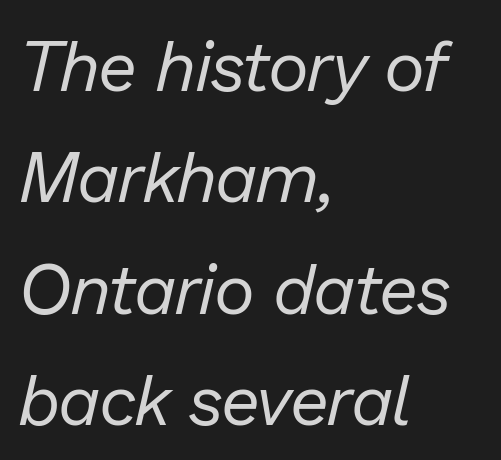
Q: Is the text bold? A: No.
Q: Is the text italic (slanted)? A: Yes, it leans right by about 13 degrees.
Q: Is the text underlined? A: No.
Q: How is the paragraph aligned? A: Left-aligned.
Q: Is the spacing between letters normal or unusually wide? A: Normal.
Q: Is the spacing between lines tight, normal or loose? A: Normal.
Q: Width (condensed, normal, or wide)? A: Normal.
Q: Stroke contrast? A: Low.
Q: x-height? A: Medium.
Q: Monospaced? A: No.
